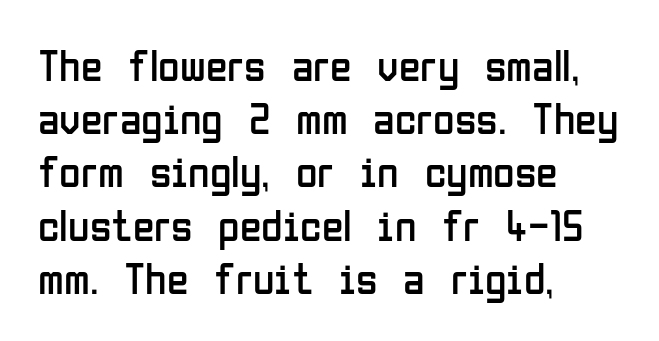
{"serif": "no", "italic": "no", "bold": "no", "weight": "regular", "width": "condensed", "stroke_contrast": "low", "x_height": "medium", "monospaced": "no", "underline": "no", "align": "left", "line_spacing_ratio": 1.21, "letter_spacing": "normal", "letter_spacing_em": 0.0, "glyph_px": 44}
